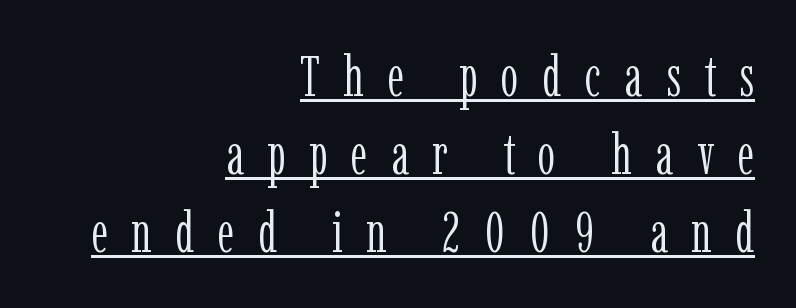
What's the leading like? Ordinary, nothing unusual. The rendering uses natural spacing where letterforms have individual widths. You can tell it's not italic because the verticals are truly vertical. One-word summary of the alignment: right. Each word looks stretched out because of the extra space between its letters.
